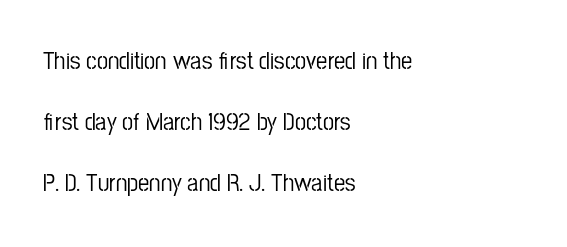
Q: Is the text italic (slanted)? A: No, it is upright.
Q: Is the text underlined? A: No.
Q: How is the paragraph aligned? A: Left-aligned.
Q: Is the spacing between letters normal or unusually wide? A: Normal.
Q: Is the spacing between lines tight, normal or loose? A: Loose.
